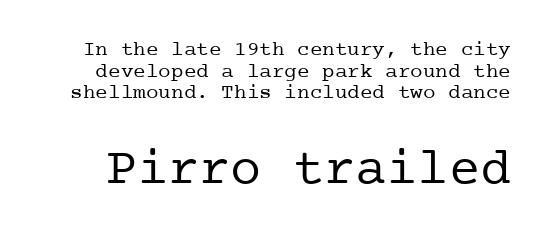
A bare baseline throughout the passage. The weight tops out at a normal text grade. Little horizontal feet cap the strokes, marking this as serif type. Unlike italic type, these characters show no tilt at all.
